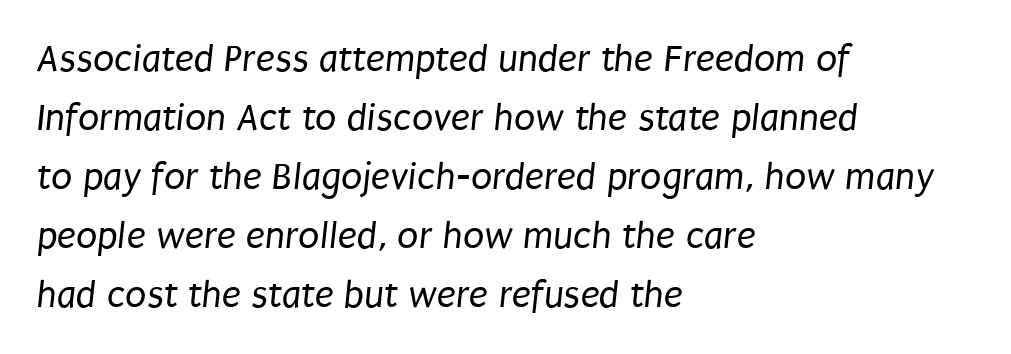
Q: Is the text bold? A: No.
Q: Is the typeface a serif or a sans-serif typeface? A: Sans-serif.
Q: Is the text underlined? A: No.
Q: How is the paragraph aligned? A: Left-aligned.
Q: Is the spacing between letters normal or unusually wide? A: Normal.
Q: Is the spacing between lines tight, normal or loose? A: Normal.
Q: Width (condensed, normal, or wide)? A: Condensed.
Q: Stroke contrast? A: Low.
Q: x-height? A: Large.
Q: Monospaced? A: No.
